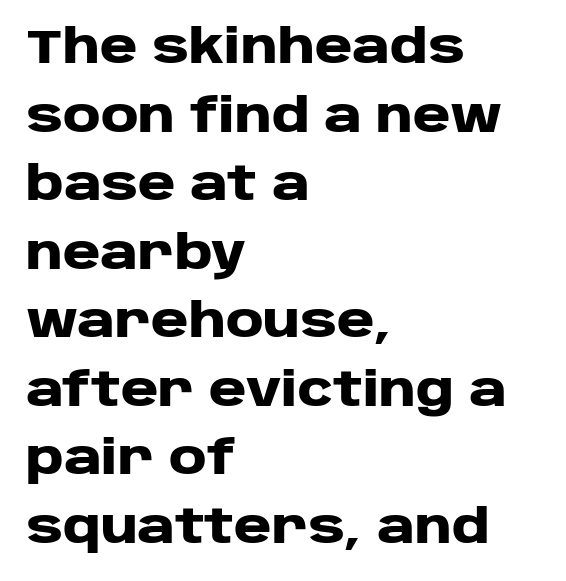
The image shows 46 px heavy, wide sans-serif type, upright; set left-aligned, normal line spacing (1.49x), normal letter spacing, not underlined; low stroke contrast and a large x-height.
